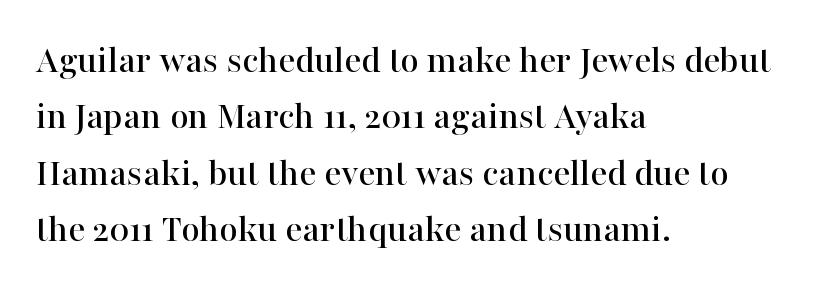
Q: Is the text italic (slanted)? A: No, it is upright.
Q: Is the typeface a serif or a sans-serif typeface? A: Serif.
Q: Is the text underlined? A: No.
Q: How is the paragraph aligned? A: Left-aligned.
Q: Is the spacing between letters normal or unusually wide? A: Normal.
Q: Is the spacing between lines tight, normal or loose? A: Normal.
Q: Width (condensed, normal, or wide)? A: Normal.
Q: Stroke contrast? A: High.
Q: x-height? A: Medium.
Q: Monospaced? A: No.
